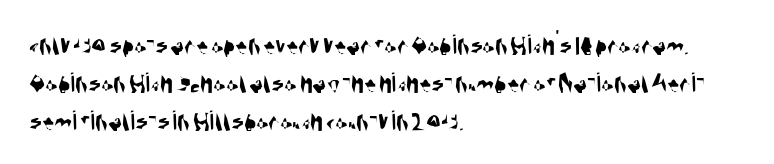
Q: Is the typeface a serif or a sans-serif typeface? A: Sans-serif.
Q: Is the text underlined? A: No.
Q: How is the paragraph aligned? A: Left-aligned.
Q: Is the spacing between letters normal or unusually wide? A: Normal.
Q: Is the spacing between lines tight, normal or loose? A: Normal.
Q: Width (condensed, normal, or wide)? A: Condensed.
Q: Stroke contrast? A: Medium.
Q: x-height? A: Large.
Q: Monospaced? A: No.
